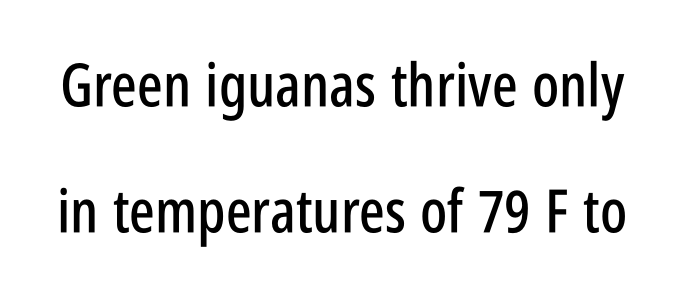
The image shows 60 px condensed sans-serif type, upright; set loose line spacing (2.1x), normal letter spacing, not underlined; low stroke contrast and a large x-height.
